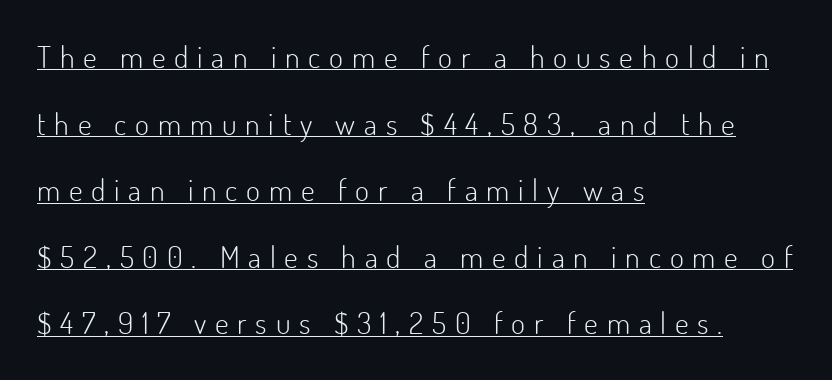
Q: Is the text bold? A: No.
Q: Is the text italic (slanted)? A: No, it is upright.
Q: Is the typeface a serif or a sans-serif typeface? A: Sans-serif.
Q: Is the text underlined? A: Yes.
Q: How is the paragraph aligned? A: Left-aligned.
Q: Is the spacing between letters normal or unusually wide? A: Unusually wide.
Q: Is the spacing between lines tight, normal or loose? A: Loose.
Q: Width (condensed, normal, or wide)? A: Normal.
Q: Stroke contrast? A: Low.
Q: x-height? A: Small.
Q: Monospaced? A: No.
